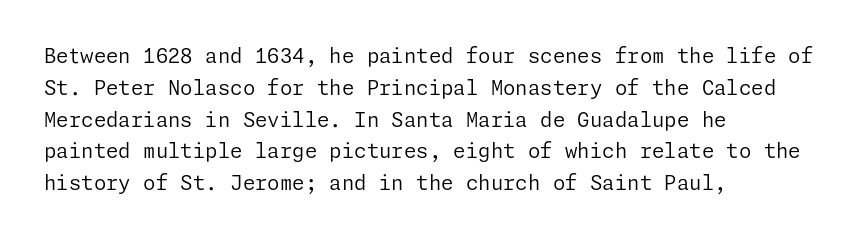
{"italic": "no", "bold": "no", "underline": "no", "align": "left", "line_spacing": "normal", "line_spacing_ratio": 1.59, "letter_spacing": "normal", "letter_spacing_em": 0.0, "glyph_px": 20}
